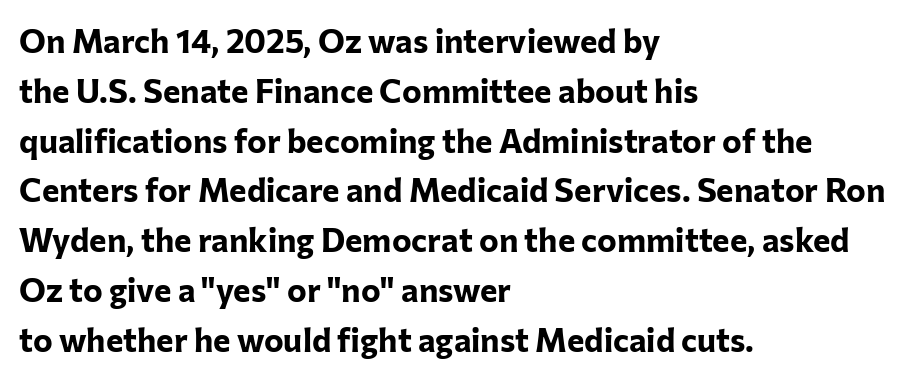
{"serif": "no", "italic": "no", "bold": "yes", "weight": "bold", "width": "normal", "stroke_contrast": "low", "x_height": "medium", "monospaced": "no", "underline": "no", "align": "left", "line_spacing": "normal", "line_spacing_ratio": 1.51, "letter_spacing": "normal", "letter_spacing_em": 0.0, "glyph_px": 33}
